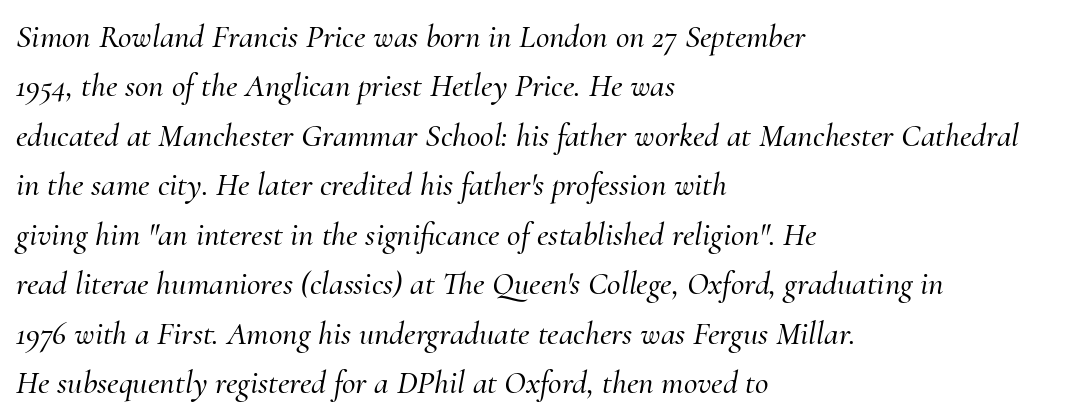
{"serif": "yes", "italic": "yes", "lean": "right", "slant_degrees": 10, "width": "normal", "stroke_contrast": "medium", "x_height": "small", "monospaced": "no", "underline": "no", "align": "left", "line_spacing": "normal", "line_spacing_ratio": 1.5, "letter_spacing": "normal", "letter_spacing_em": 0.0, "glyph_px": 33}
